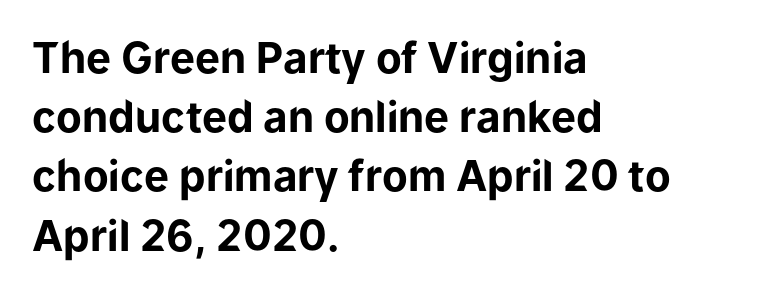
{"serif": "no", "italic": "no", "bold": "yes", "weight": "bold", "width": "normal", "stroke_contrast": "low", "x_height": "medium", "monospaced": "no", "underline": "no", "align": "left", "line_spacing": "normal", "line_spacing_ratio": 1.41, "letter_spacing": "normal", "letter_spacing_em": 0.0, "glyph_px": 42}
